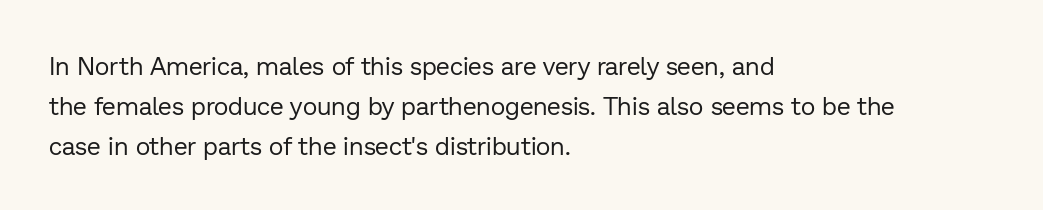
The area under the type is left untouched. A typesetter would mark this as roman, not italic. What's the leading like? Ordinary, nothing unusual. A typesetter would call this zero additional tracking. Which margin do the lines hug? The left one — the right edge is uneven. The cut favours lightness, reaching ordinary text weight at its darkest.
